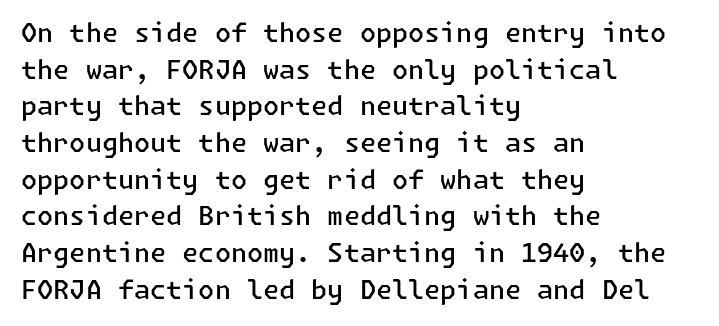
The image shows 26 px text type, upright; set left-aligned, normal line spacing (1.41x), normal letter spacing, not underlined.
